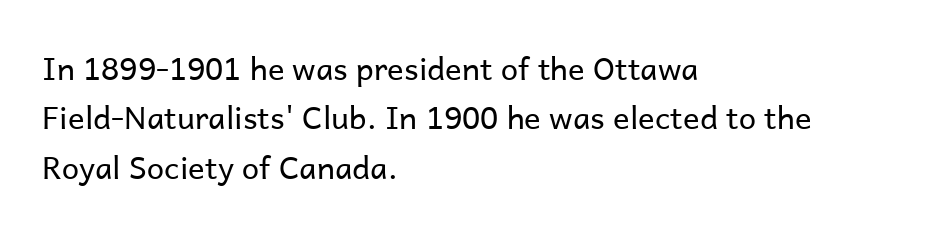
Vertically, the passage feels balanced, rows spaced as you'd expect. The area under the type is left untouched. Weight: in the light-to-regular range. This sample uses a sans-serif face. The passage shown is typed in a proportional face where columns would drift.
